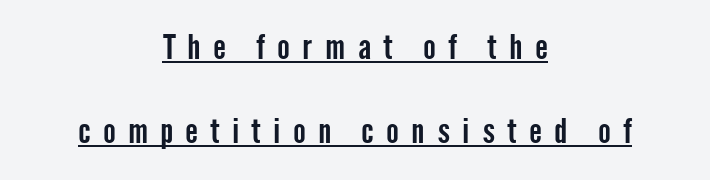
Quick note: not italic, upright. Honestly, the letter spacing is so wide it's the main thing you notice. This sample has the flowing, uneven cadence of proportional lettering. Baseline-to-baseline distance is far greater than the letter height. Does the type have serifs? No, each stem ends abruptly.
